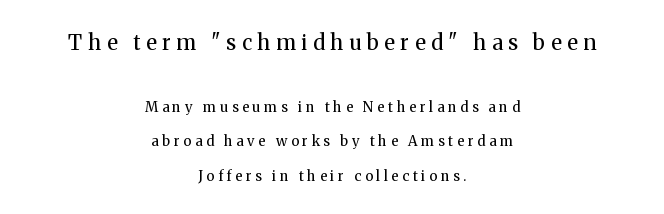
The axis of the letterforms is exactly vertical. Lines of text with bare space underneath. In terms of letterspacing, this is a distinctly airy, spread setting. This sample is center-justified, so both line endings float freely. Bigger letters appear in the top chunk; the bottom chunk is reduced.
